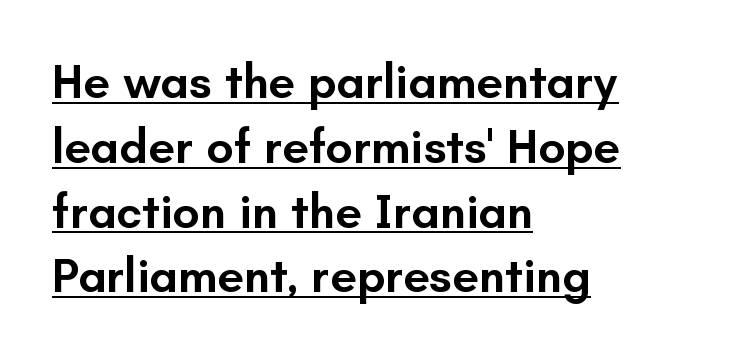
Q: Is the text bold? A: Semi-bold.
Q: Is the text italic (slanted)? A: No, it is upright.
Q: Is the typeface a serif or a sans-serif typeface? A: Sans-serif.
Q: Is the text underlined? A: Yes.
Q: How is the paragraph aligned? A: Left-aligned.
Q: Is the spacing between letters normal or unusually wide? A: Normal.
Q: Is the spacing between lines tight, normal or loose? A: Normal.
Q: Width (condensed, normal, or wide)? A: Normal.
Q: Stroke contrast? A: Low.
Q: x-height? A: Small.
Q: Monospaced? A: No.
